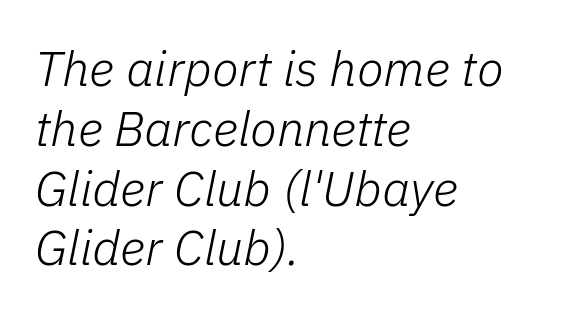
The image shows 49 px light type, italic (leaning right); set left-aligned, line spacing 1.22x, normal letter spacing, not underlined; low stroke contrast and a medium x-height.
